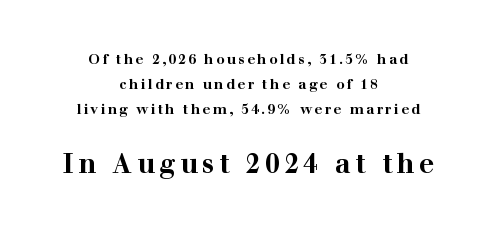
The rendering uses a bold face; every stroke is thick and dark. These two chunks differ in scale, with the bottom chunk taking the larger measure. Where is the straight margin? There isn't one; the lines are centered. Every stem runs plumb, perpendicular to the baseline. Each row of text sits above clean, open space.
